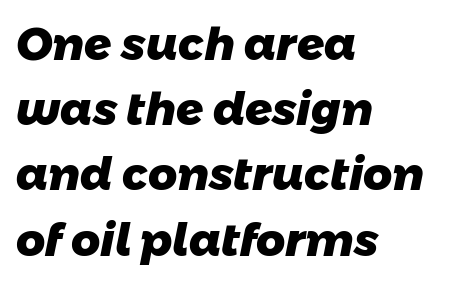
The rows are spaced the way most documents space them. No extra tracking has been applied to these lines. The rag falls on the right side of this text block. Here the designer chose a conventional face with non-uniform glyph widths. Grotesque or geometric, the face here clearly has no serifs.
